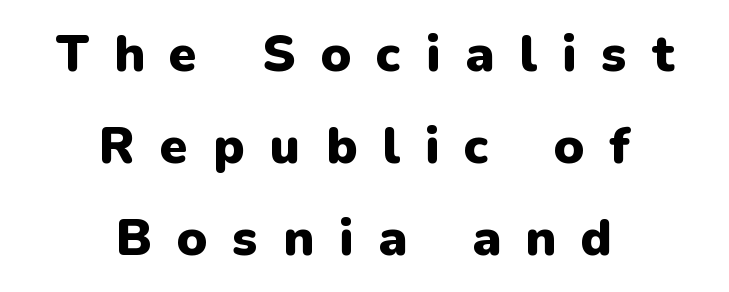
Q: Is the text bold? A: Yes.
Q: Is the text italic (slanted)? A: No, it is upright.
Q: Is the typeface a serif or a sans-serif typeface? A: Sans-serif.
Q: Is the text underlined? A: No.
Q: How is the paragraph aligned? A: Centered.
Q: Is the spacing between letters normal or unusually wide? A: Unusually wide.
Q: Width (condensed, normal, or wide)? A: Normal.
Q: Stroke contrast? A: Low.
Q: x-height? A: Medium.
Q: Monospaced? A: No.
